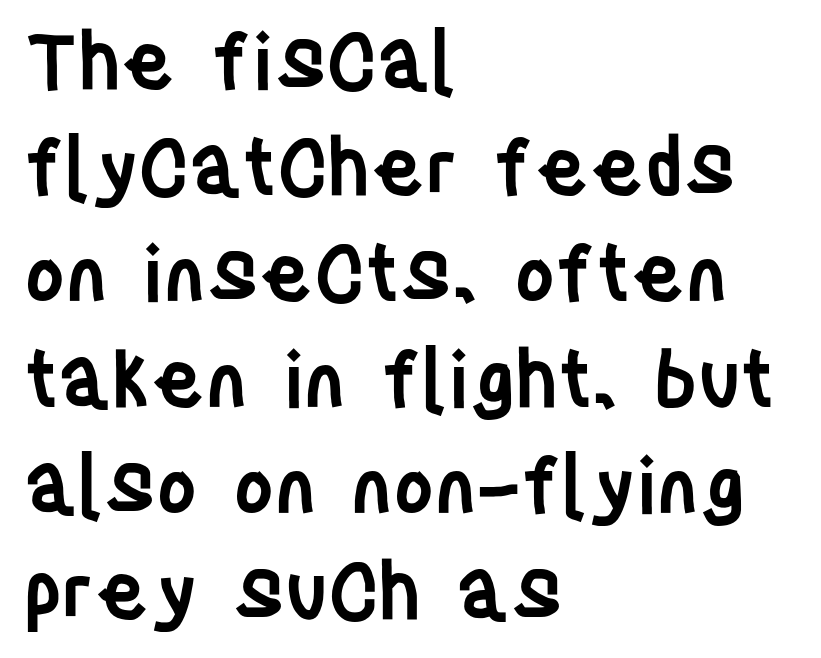
Varying glyph widths throughout — classic text-font behaviour. These lines are composed in type without serifs. A classic flush-left, rag-right setting is used for this passage. Descender tails drop into unmarked territory. Here the glyphs are tracked normally, forming tight word shapes. These lines sit exactly where default settings would place them.
